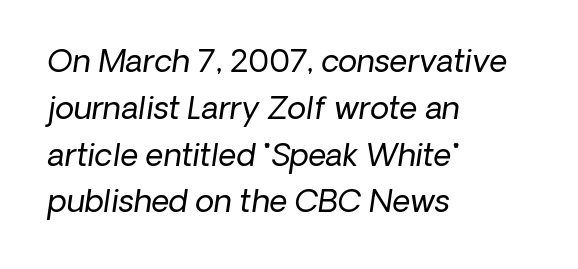
If you drew a ruler down the left edge, every line would touch it. How would I describe the line gaps? Plain and ordinary. Think of a printed novel: that variable character pitch is what you see here. Descenders hang freely into open space. Posture: slanted.
